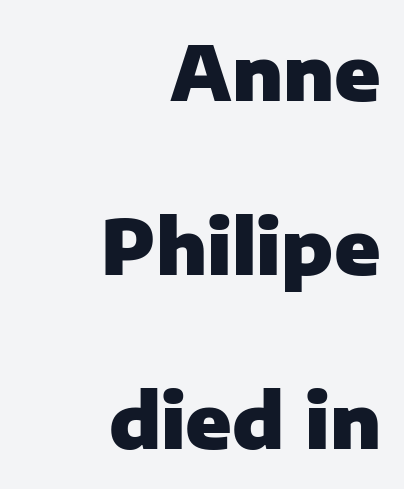
Q: Is the text bold? A: Yes.
Q: Is the text italic (slanted)? A: No, it is upright.
Q: Is the typeface a serif or a sans-serif typeface? A: Sans-serif.
Q: Is the text underlined? A: No.
Q: How is the paragraph aligned? A: Right-aligned.
Q: Is the spacing between letters normal or unusually wide? A: Normal.
Q: Is the spacing between lines tight, normal or loose? A: Loose.
Q: Width (condensed, normal, or wide)? A: Normal.
Q: Stroke contrast? A: Low.
Q: x-height? A: Medium.
Q: Monospaced? A: No.
